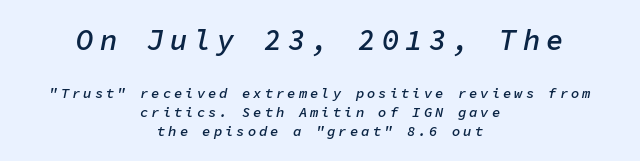
Q: Is the text bold? A: Semi-bold.
Q: Is the text italic (slanted)? A: Yes, it leans right by about 11 degrees.
Q: Is the text underlined? A: No.
Q: How is the paragraph aligned? A: Centered.
Q: Is the spacing between letters normal or unusually wide? A: Unusually wide.
Q: Is the spacing between lines tight, normal or loose? A: Normal.
Q: Which block of text is set in a larger size, the first (top) or the second (bottom)? A: The first (top) one.
Q: Width (condensed, normal, or wide)? A: Normal.
Q: Stroke contrast? A: Low.
Q: x-height? A: Medium.
Q: Monospaced? A: Yes.
